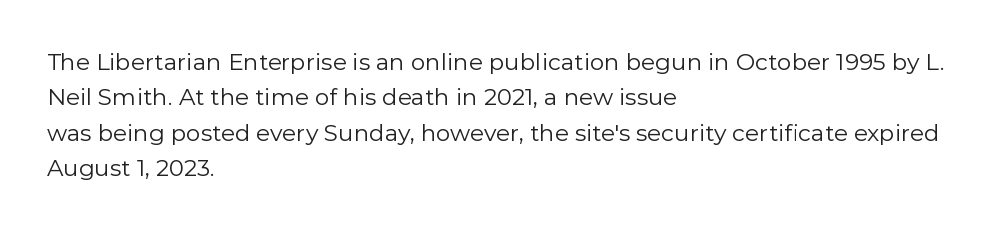
Q: Is the text bold? A: No.
Q: Is the text italic (slanted)? A: No, it is upright.
Q: Is the text underlined? A: No.
Q: How is the paragraph aligned? A: Left-aligned.
Q: Is the spacing between letters normal or unusually wide? A: Normal.
Q: Is the spacing between lines tight, normal or loose? A: Normal.
